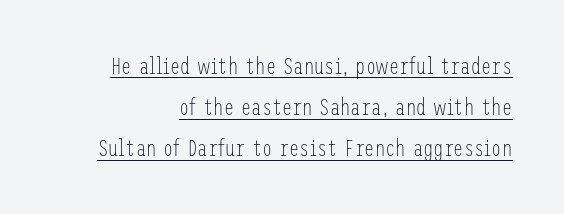
Q: Is the text bold? A: No.
Q: Is the text italic (slanted)? A: No, it is upright.
Q: Is the text underlined? A: Yes.
Q: Is the spacing between letters normal or unusually wide? A: Normal.
